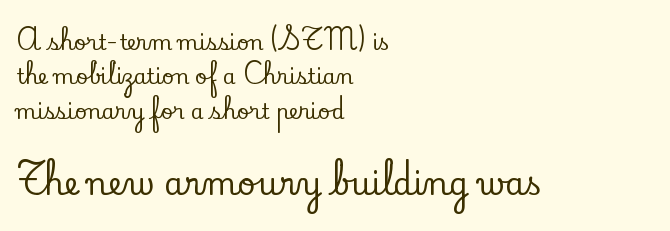
Q: Is the text italic (slanted)? A: No, it is upright.
Q: Is the typeface a serif or a sans-serif typeface? A: Serif.
Q: Is the text underlined? A: No.
Q: How is the paragraph aligned? A: Left-aligned.
Q: Is the spacing between letters normal or unusually wide? A: Normal.
Q: Is the spacing between lines tight, normal or loose? A: Normal.
Q: Which block of text is set in a larger size, the first (top) or the second (bottom)? A: The second (bottom) one.
Q: Width (condensed, normal, or wide)? A: Normal.
Q: Stroke contrast? A: Low.
Q: x-height? A: Small.
Q: Monospaced? A: No.
